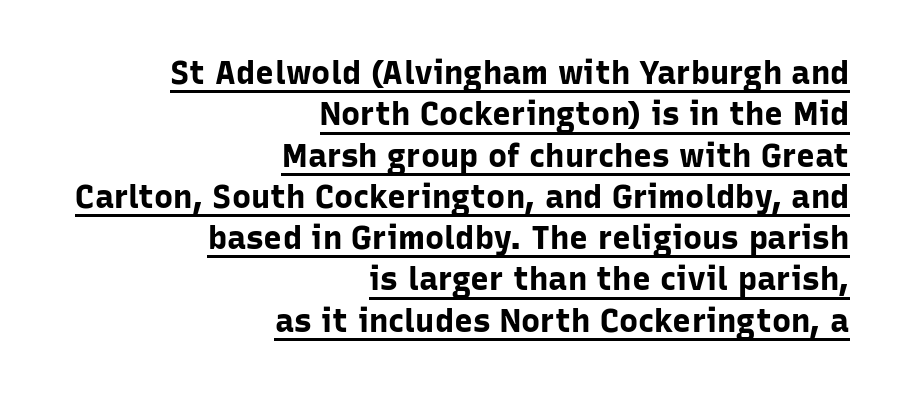
Leftover space on each line is placed entirely before the opening word. The sample has been set heavy, in full bold. The line-height multiplier appears to be the usual default. Default kerning and tracking; the words read as compact shapes.
